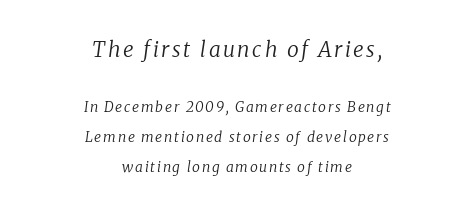
Just letters on the line, the space beneath them empty. Compared with ordinary roman type, these characters are visibly tilted. Weight: in the light-to-regular range. Of the two passages, the one on top uses the larger point size.
